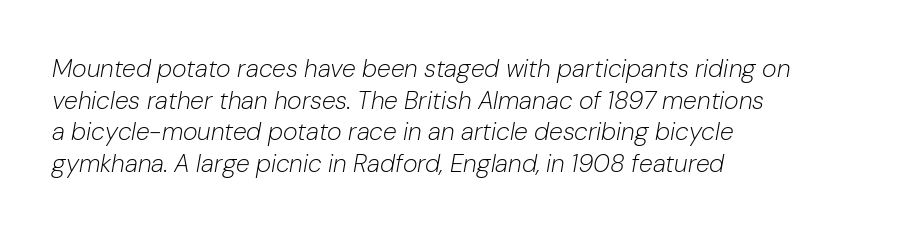
A typesetter would mark this as italic. Weight class: somewhere from thin through regular. Short and long lines alike share a common starting point at left. The line texture is even and compact thanks to regular tracking. A bare baseline throughout the passage. If you measured baseline to baseline, you'd find a middling distance.
